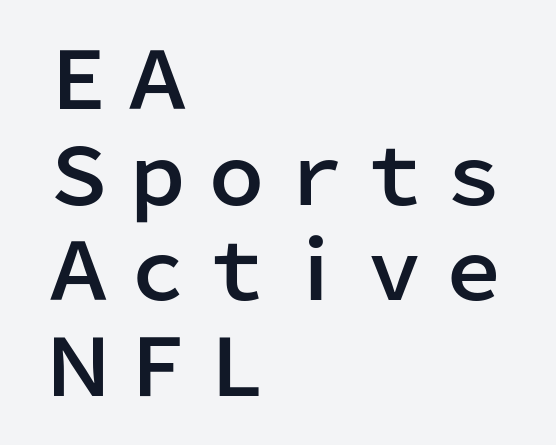
{"serif": "no", "italic": "no", "width": "normal", "stroke_contrast": "low", "x_height": "medium", "monospaced": "no", "underline": "no", "align": "left", "line_spacing_ratio": 1.21, "letter_spacing": "normal", "letter_spacing_em": 0.0, "glyph_px": 79}
